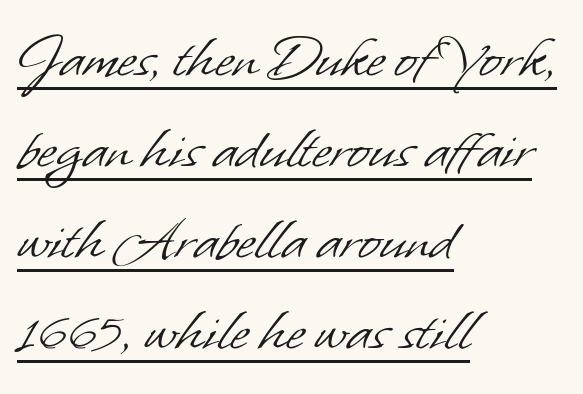
The image shows 66 px light sans-serif type; set left-aligned, normal line spacing (1.38x), normal letter spacing, underlined; low stroke contrast and a small x-height.
